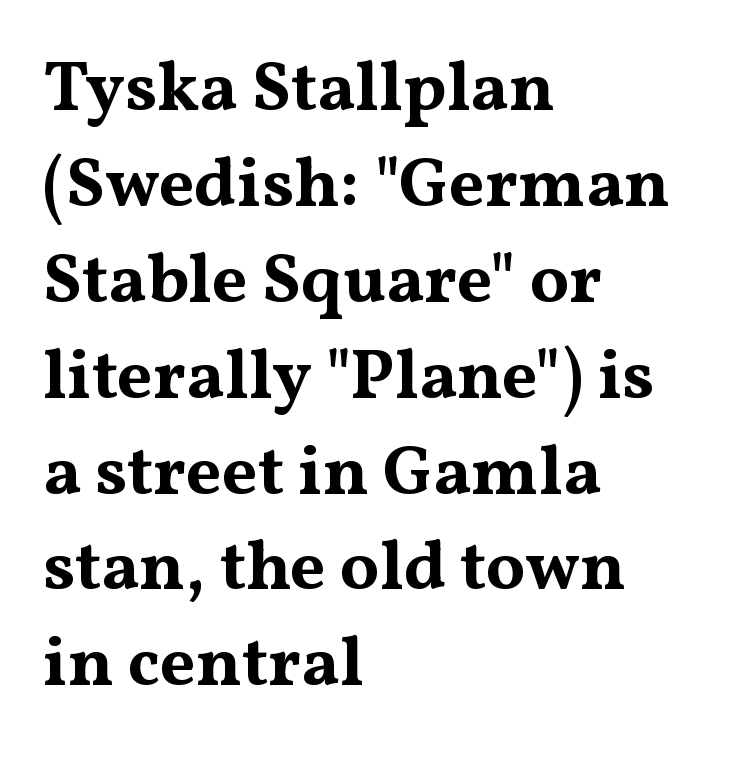
Q: Is the text bold? A: Yes.
Q: Is the text italic (slanted)? A: No, it is upright.
Q: Is the typeface a serif or a sans-serif typeface? A: Serif.
Q: Is the text underlined? A: No.
Q: How is the paragraph aligned? A: Left-aligned.
Q: Is the spacing between letters normal or unusually wide? A: Normal.
Q: Is the spacing between lines tight, normal or loose? A: Normal.
Q: Width (condensed, normal, or wide)? A: Wide.
Q: Stroke contrast? A: Medium.
Q: x-height? A: Medium.
Q: Monospaced? A: No.
